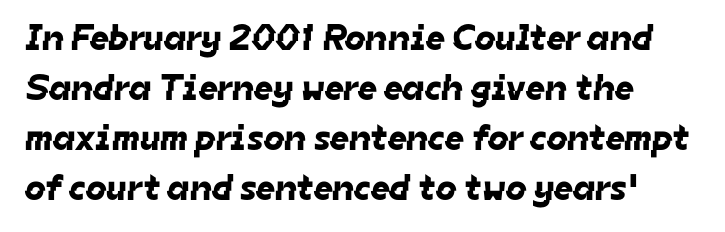
Q: Is the typeface a serif or a sans-serif typeface? A: Sans-serif.
Q: Is the text underlined? A: No.
Q: How is the paragraph aligned? A: Left-aligned.
Q: Is the spacing between letters normal or unusually wide? A: Normal.
Q: Is the spacing between lines tight, normal or loose? A: Normal.
Q: Width (condensed, normal, or wide)? A: Normal.
Q: Stroke contrast? A: Low.
Q: x-height? A: Medium.
Q: Monospaced? A: No.
